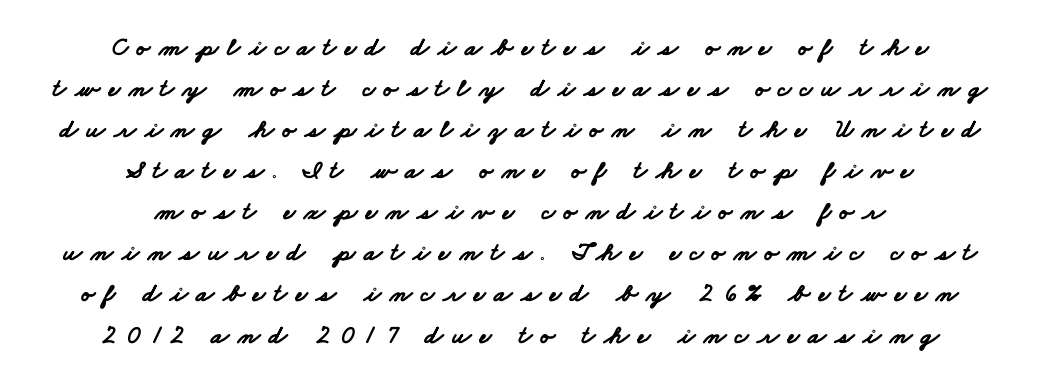
The image shows 26 px bold type; set centered, normal line spacing (1.58x), unusually wide letter spacing (+0.33 em), not underlined.
